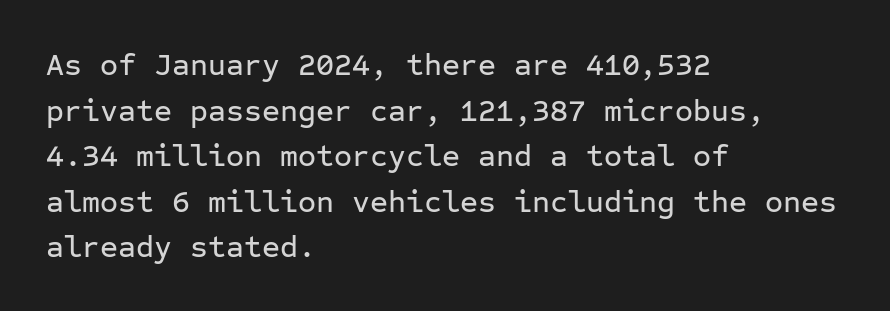
The strip under each line holds only bare page. The setting favours the left margin, as ordinary paragraphs usually do. Reading down the column, the eye jumps a familiar distance to each next line. What kind of face is this? One without serifs — a sans. No extra tracking has been applied to these lines. Every character here occupies the same horizontal width, giving the sample a typewriter-like rhythm.
